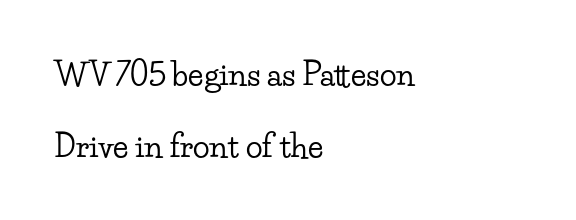
Q: Is the text italic (slanted)? A: No, it is upright.
Q: Is the typeface a serif or a sans-serif typeface? A: Serif.
Q: Is the text underlined? A: No.
Q: How is the paragraph aligned? A: Left-aligned.
Q: Is the spacing between letters normal or unusually wide? A: Normal.
Q: Is the spacing between lines tight, normal or loose? A: Loose.
Q: Width (condensed, normal, or wide)? A: Wide.
Q: Stroke contrast? A: Low.
Q: x-height? A: Small.
Q: Monospaced? A: No.
